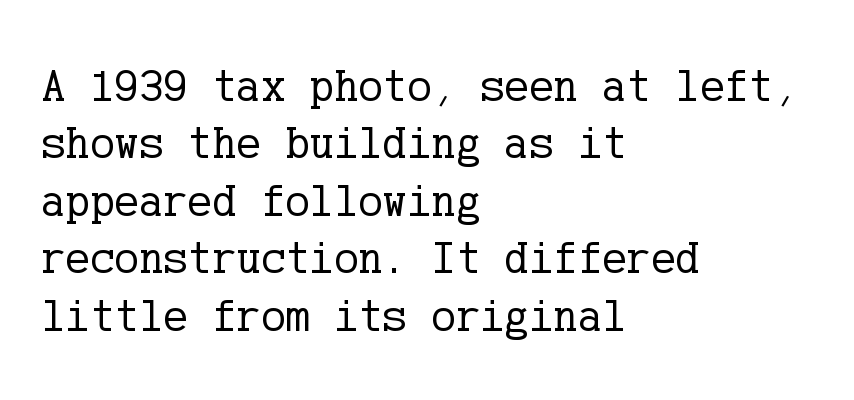
Q: Is the text bold? A: No.
Q: Is the text italic (slanted)? A: No, it is upright.
Q: Is the typeface a serif or a sans-serif typeface? A: Serif.
Q: Is the text underlined? A: No.
Q: How is the paragraph aligned? A: Left-aligned.
Q: Is the spacing between letters normal or unusually wide? A: Normal.
Q: Is the spacing between lines tight, normal or loose? A: Normal.
Q: Width (condensed, normal, or wide)? A: Normal.
Q: Stroke contrast? A: Low.
Q: x-height? A: Medium.
